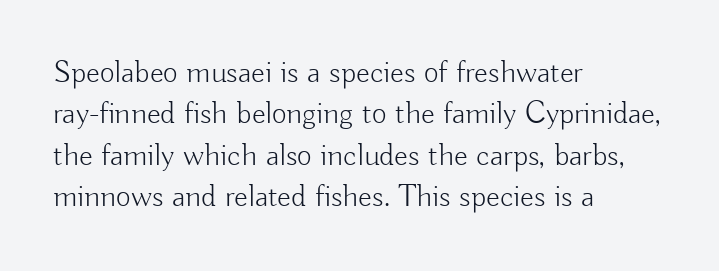
{"serif": "no", "italic": "no", "bold": "no", "weight": "light", "width": "normal", "stroke_contrast": "low", "x_height": "small", "monospaced": "no", "underline": "no", "align": "left", "line_spacing": "normal", "line_spacing_ratio": 1.29, "letter_spacing": "normal", "letter_spacing_em": 0.0, "glyph_px": 32}
